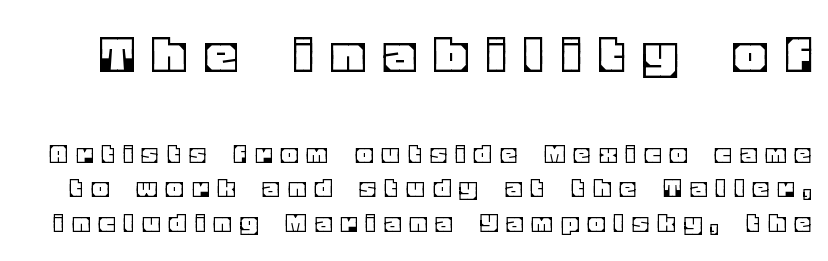
{"italic": "no", "width": "normal", "x_height": "large", "monospaced": "no", "underline": "no", "line_spacing_ratio": 1.16, "letter_spacing": "wide", "letter_spacing_em": 0.35, "larger_block": "first", "size_ratio": 2.0, "glyph_px": 60}
